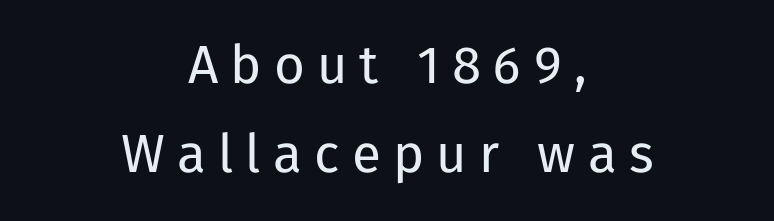
Q: Is the text bold? A: No.
Q: Is the text italic (slanted)? A: No, it is upright.
Q: Is the typeface a serif or a sans-serif typeface? A: Sans-serif.
Q: Is the text underlined? A: No.
Q: How is the paragraph aligned? A: Centered.
Q: Is the spacing between letters normal or unusually wide? A: Unusually wide.
Q: Is the spacing between lines tight, normal or loose? A: Normal.
Q: Width (condensed, normal, or wide)? A: Normal.
Q: Stroke contrast? A: Low.
Q: x-height? A: Medium.
Q: Monospaced? A: No.
